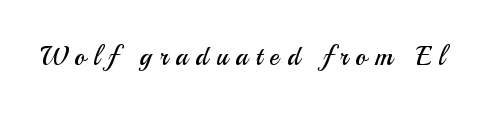
Q: Is the text bold? A: No.
Q: Is the text italic (slanted)? A: Yes.
Q: Is the text underlined? A: No.
Q: Is the spacing between letters normal or unusually wide? A: Unusually wide.
